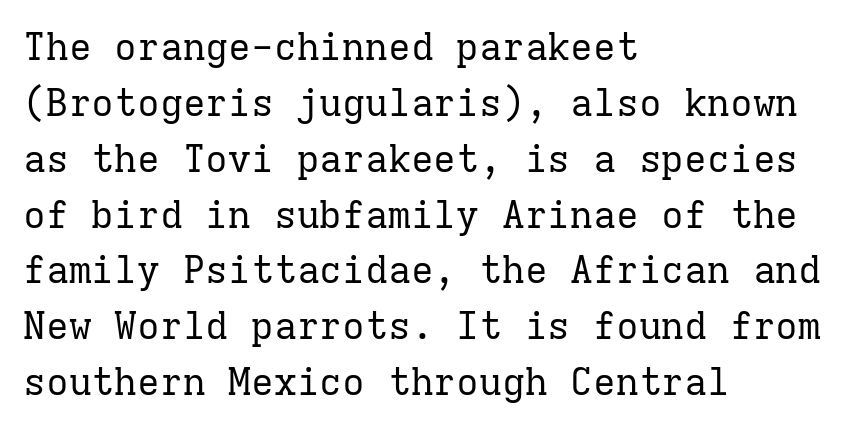
The rendering uses typewriter-style spacing with identical character cells. The typeface chosen for these lines features serifs. Weight: not bold — regular or lighter. Alignment: flush left. Posture: upright roman. These lines keep a tight, regular rhythm from letter to letter.
